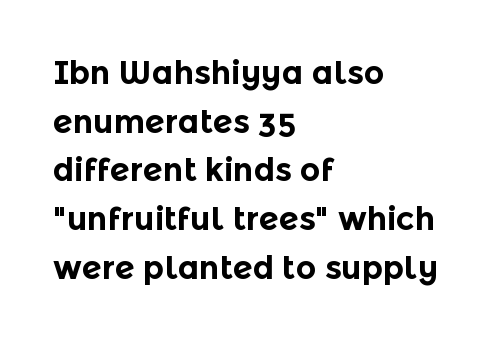
The image shows 32 px bold sans-serif type, upright; set left-aligned, normal line spacing (1.52x), normal letter spacing, not underlined; a medium x-height.
